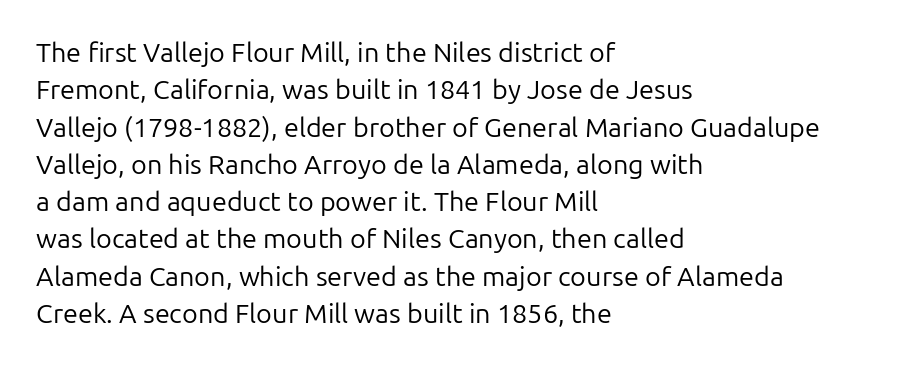
Q: Is the text bold? A: No.
Q: Is the text italic (slanted)? A: No, it is upright.
Q: Is the text underlined? A: No.
Q: How is the paragraph aligned? A: Left-aligned.
Q: Is the spacing between letters normal or unusually wide? A: Normal.
Q: Is the spacing between lines tight, normal or loose? A: Normal.
